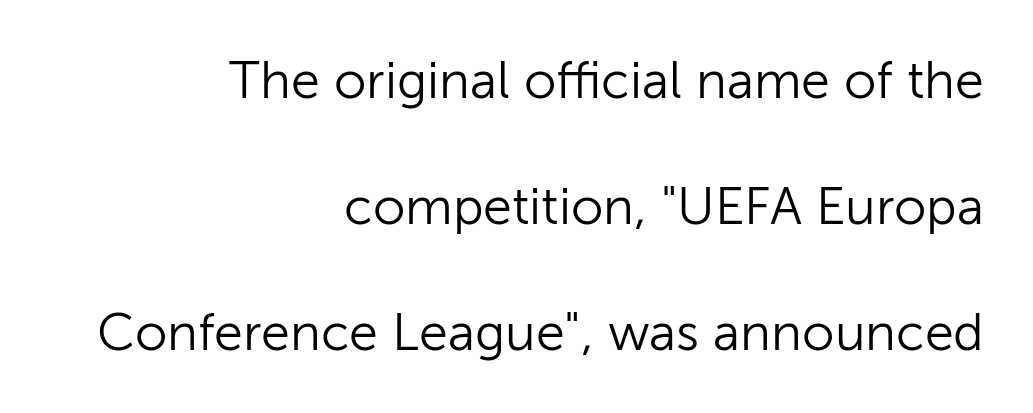
Q: Is the text bold? A: No.
Q: Is the text italic (slanted)? A: No, it is upright.
Q: Is the typeface a serif or a sans-serif typeface? A: Sans-serif.
Q: Is the text underlined? A: No.
Q: How is the paragraph aligned? A: Right-aligned.
Q: Is the spacing between letters normal or unusually wide? A: Normal.
Q: Is the spacing between lines tight, normal or loose? A: Loose.
Q: Width (condensed, normal, or wide)? A: Normal.
Q: Stroke contrast? A: Low.
Q: x-height? A: Medium.
Q: Monospaced? A: No.
